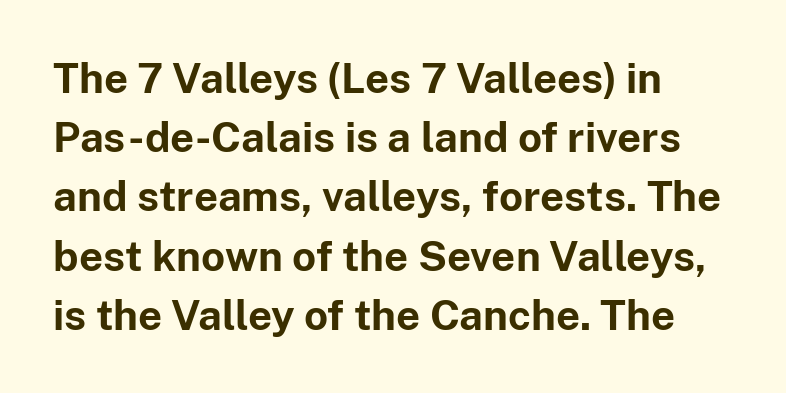
{"serif": "no", "italic": "no", "bold": "yes", "weight": "bold", "width": "normal", "stroke_contrast": "low", "x_height": "medium", "monospaced": "no", "underline": "no", "align": "left", "line_spacing": "normal", "line_spacing_ratio": 1.41, "letter_spacing": "normal", "letter_spacing_em": 0.0, "glyph_px": 42}
